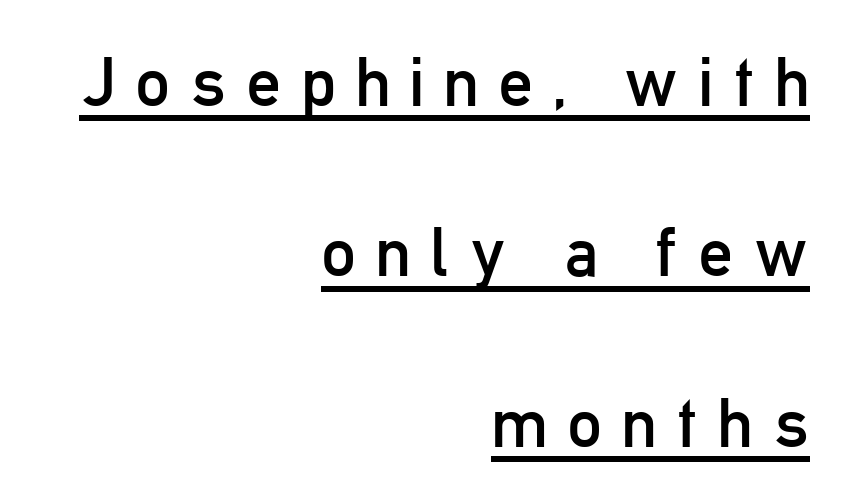
The image shows 69 px regular-weight, condensed sans-serif type, upright; set right-aligned, loose line spacing (2.47x), unusually wide letter spacing (+0.29 em), underlined; low stroke contrast and a medium x-height.
